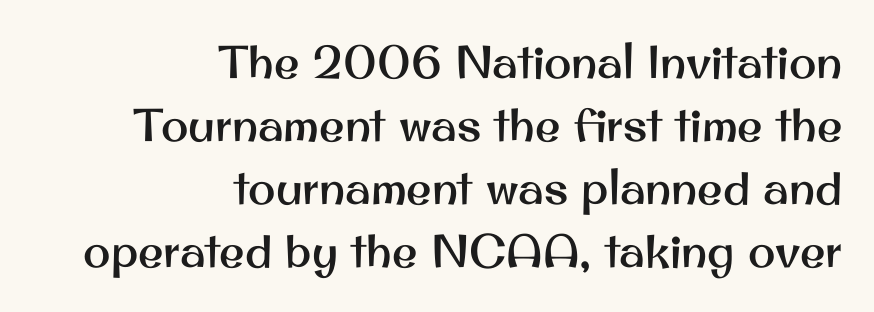
Where is the straight margin? On the right. Ordinary non-slanted type is in use. Is this a fixed-width face? No — the glyphs have proportional, varying widths. A sans-serif font was chosen for this passage.
